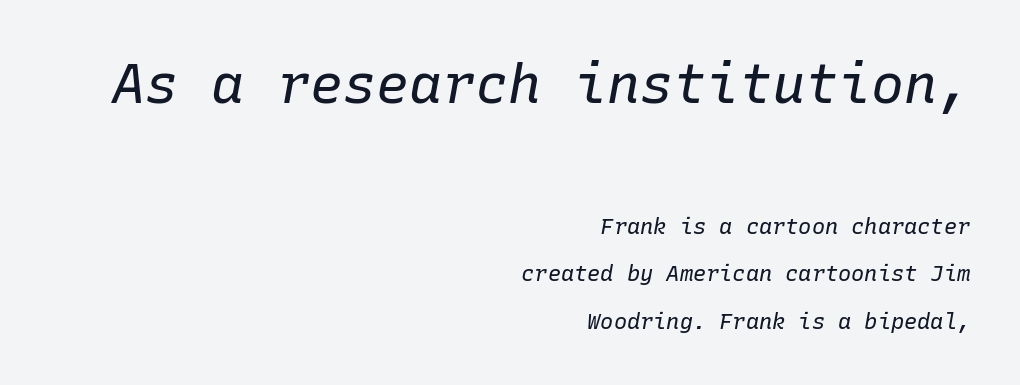
The image shows 55 px regular-weight type, italic (leaning right), monospaced; set right-aligned, loose line spacing (2.16x), normal letter spacing, not underlined; the first (top) block is 2.5x larger; low stroke contrast and a medium x-height.
